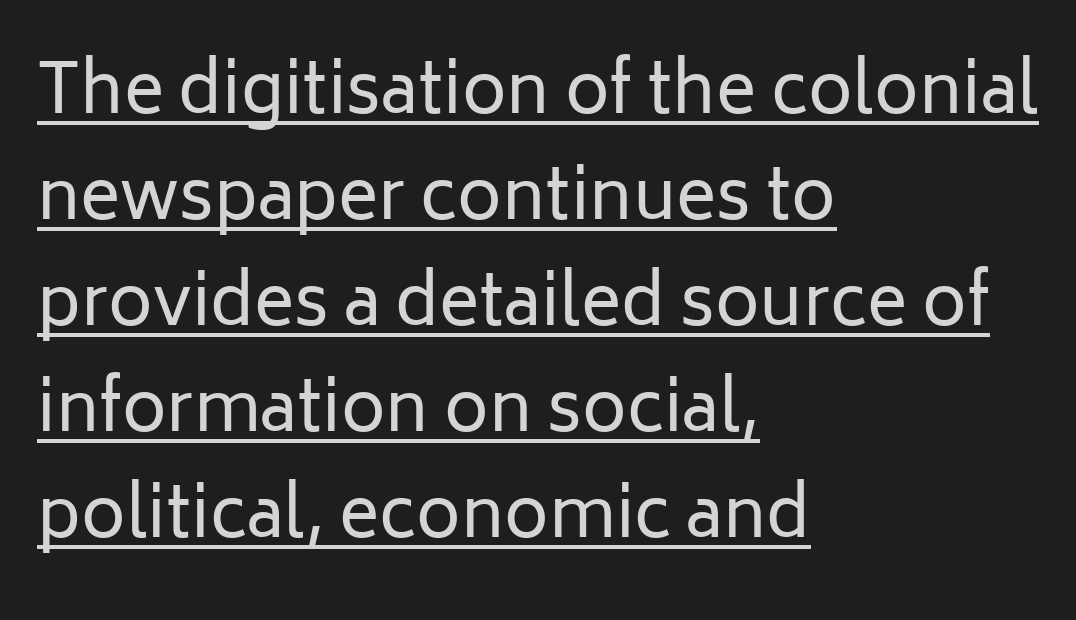
{"serif": "no", "italic": "no", "bold": "no", "weight": "regular", "width": "normal", "stroke_contrast": "low", "x_height": "medium", "monospaced": "no", "underline": "yes", "align": "left", "line_spacing": "normal", "line_spacing_ratio": 1.56, "letter_spacing": "normal", "letter_spacing_em": 0.0, "glyph_px": 68}
